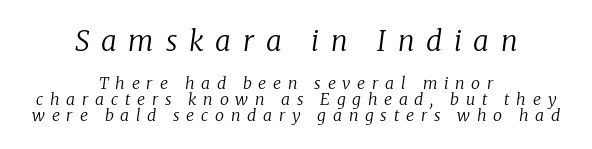
Q: Is the text bold? A: No.
Q: Is the text italic (slanted)? A: Yes, it leans right by about 8 degrees.
Q: Is the typeface a serif or a sans-serif typeface? A: Serif.
Q: Is the text underlined? A: No.
Q: How is the paragraph aligned? A: Centered.
Q: Is the spacing between letters normal or unusually wide? A: Unusually wide.
Q: Is the spacing between lines tight, normal or loose? A: Tight.
Q: Which block of text is set in a larger size, the first (top) or the second (bottom)? A: The first (top) one.
Q: Width (condensed, normal, or wide)? A: Normal.
Q: Stroke contrast? A: Low.
Q: x-height? A: Medium.
Q: Monospaced? A: No.
